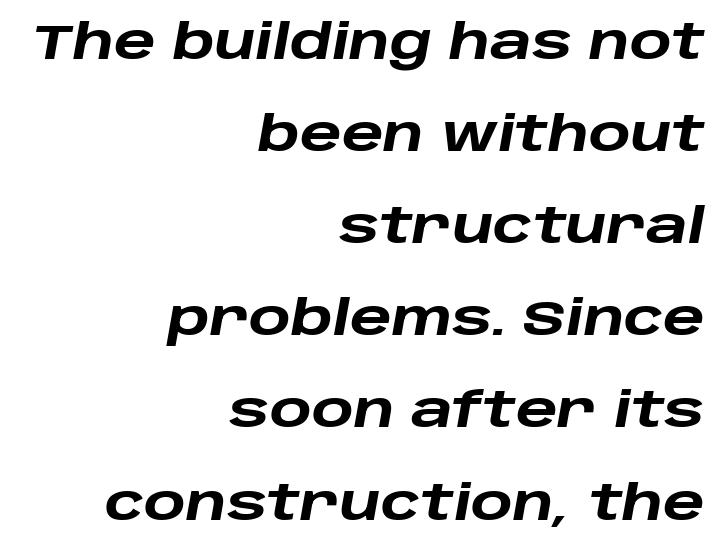
The image shows 49 px heavy, wide type, italic (leaning right); set right-aligned, line spacing 1.88x, normal letter spacing, not underlined; low stroke contrast and a large x-height.
